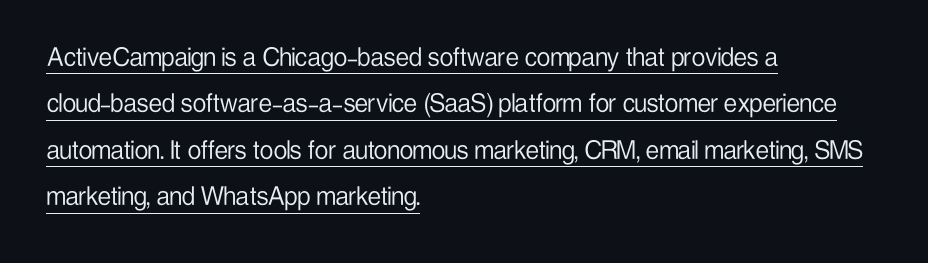
Q: Is the text bold? A: No.
Q: Is the text italic (slanted)? A: No, it is upright.
Q: Is the typeface a serif or a sans-serif typeface? A: Sans-serif.
Q: Is the text underlined? A: Yes.
Q: How is the paragraph aligned? A: Left-aligned.
Q: Is the spacing between letters normal or unusually wide? A: Normal.
Q: Is the spacing between lines tight, normal or loose? A: Normal.
Q: Width (condensed, normal, or wide)? A: Condensed.
Q: Stroke contrast? A: Low.
Q: x-height? A: Medium.
Q: Monospaced? A: No.
